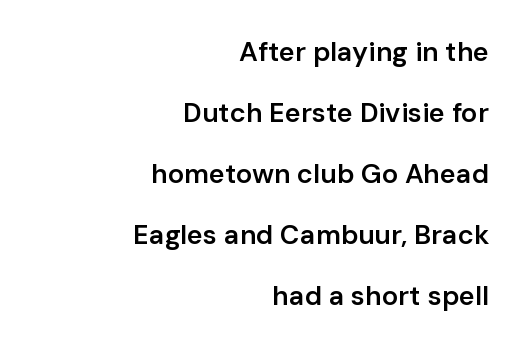
Q: Is the text bold? A: Semi-bold.
Q: Is the text italic (slanted)? A: No, it is upright.
Q: Is the text underlined? A: No.
Q: How is the paragraph aligned? A: Right-aligned.
Q: Is the spacing between letters normal or unusually wide? A: Normal.
Q: Is the spacing between lines tight, normal or loose? A: Loose.
